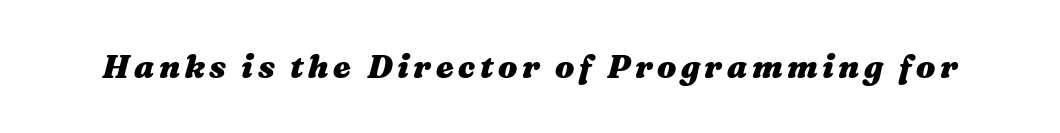
This sample has the flowing, uneven cadence of proportional lettering. Descenders are the only things crossing below the line. There's an unmistakable incline to the writing here. Heavy, bold letterforms.
